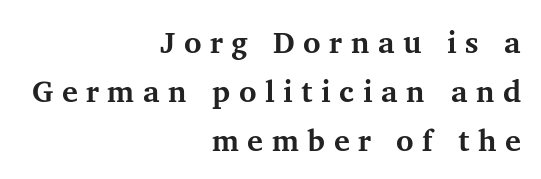
Q: Is the text bold? A: Yes.
Q: Is the text italic (slanted)? A: No, it is upright.
Q: Is the typeface a serif or a sans-serif typeface? A: Serif.
Q: Is the text underlined? A: No.
Q: How is the paragraph aligned? A: Right-aligned.
Q: Is the spacing between letters normal or unusually wide? A: Unusually wide.
Q: Is the spacing between lines tight, normal or loose? A: Normal.
Q: Width (condensed, normal, or wide)? A: Normal.
Q: Stroke contrast? A: Medium.
Q: x-height? A: Medium.
Q: Monospaced? A: No.
